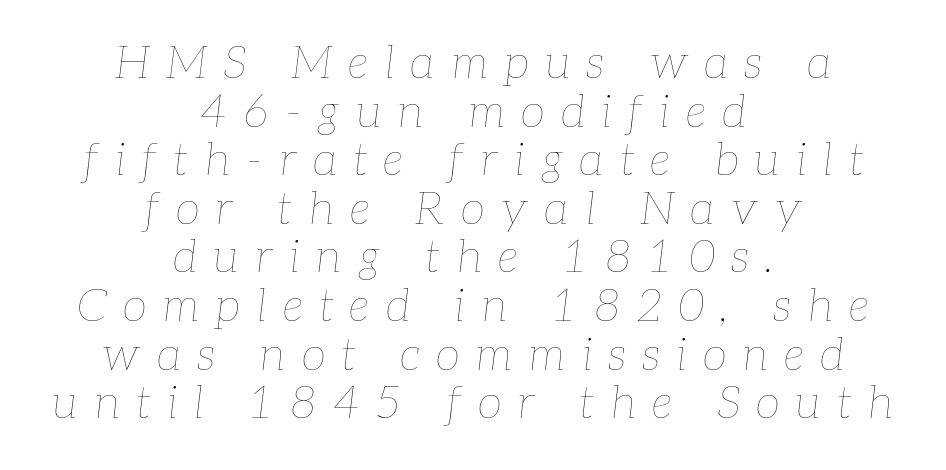
Spacing between characters has been opened up far beyond the box default. The passage shown leans; its letterforms are oblique. Decoration check: the copy has no underline. The rendering uses natural spacing where letterforms have individual widths. The leading is snug, giving the passage a crowded texture.
